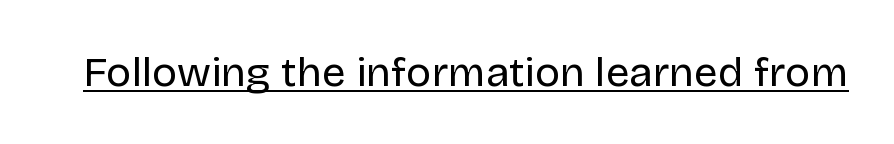
Q: Is the text bold? A: No.
Q: Is the text italic (slanted)? A: No, it is upright.
Q: Is the typeface a serif or a sans-serif typeface? A: Sans-serif.
Q: Is the text underlined? A: Yes.
Q: Is the spacing between letters normal or unusually wide? A: Normal.
Q: Width (condensed, normal, or wide)? A: Normal.
Q: Stroke contrast? A: Low.
Q: x-height? A: Large.
Q: Monospaced? A: No.
